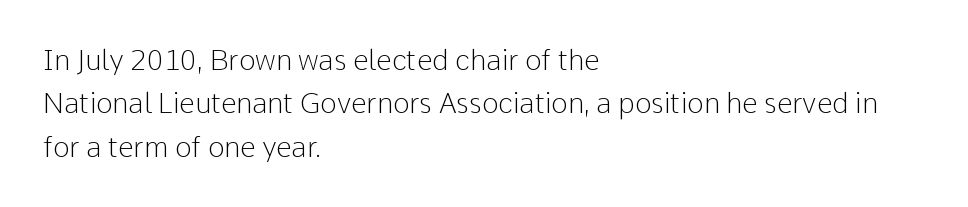
Q: Is the text bold? A: No.
Q: Is the text italic (slanted)? A: No, it is upright.
Q: Is the typeface a serif or a sans-serif typeface? A: Sans-serif.
Q: Is the text underlined? A: No.
Q: How is the paragraph aligned? A: Left-aligned.
Q: Is the spacing between letters normal or unusually wide? A: Normal.
Q: Is the spacing between lines tight, normal or loose? A: Normal.
Q: Width (condensed, normal, or wide)? A: Normal.
Q: Stroke contrast? A: Low.
Q: x-height? A: Medium.
Q: Monospaced? A: No.
